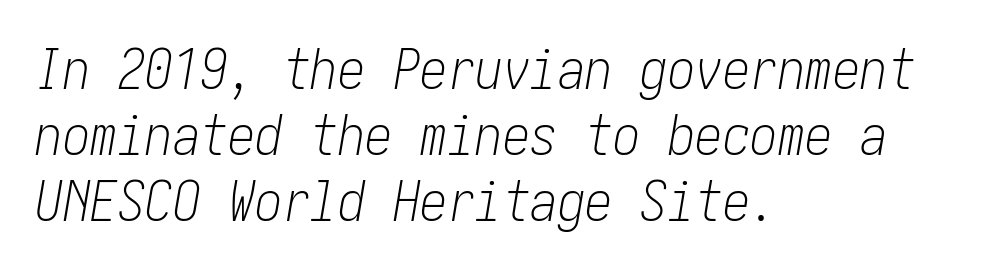
{"italic": "yes", "lean": "right", "slant_degrees": 10, "bold": "no", "weight": "light", "width": "condensed", "stroke_contrast": "low", "x_height": "medium", "underline": "no", "align": "left", "line_spacing_ratio": 1.2, "letter_spacing": "normal", "letter_spacing_em": 0.0, "glyph_px": 55}
